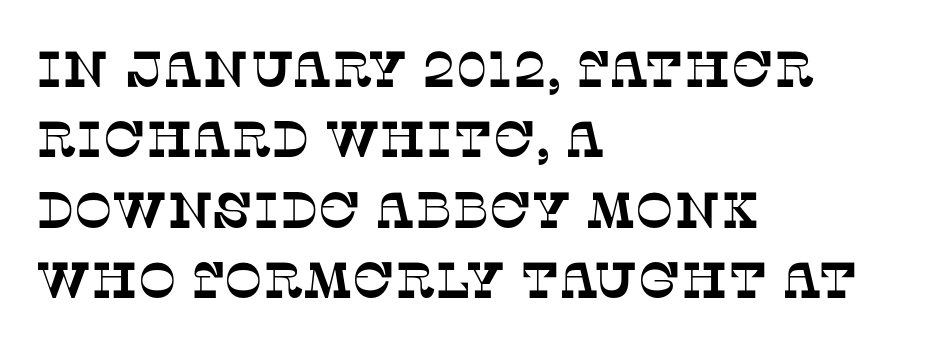
A typesetter would label this face a serif. The text block is weighted toward the left margin, trailing off unevenly rightward. Line spacing here is normal. Decoration check: the copy has no underline. Does extra space separate the letters? No, they use regular spacing. The face used here is proportionally spaced, like ordinary book or web type.
